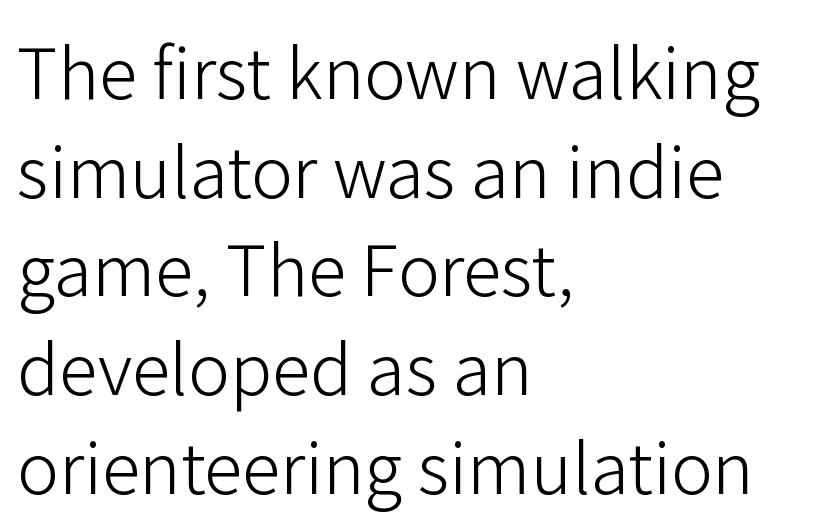
Each new line begins a customary step beneath the previous one. Ink coverage per letter is moderate at most. Do the letters lean? They stand straight. These lines are rendered in a variable-pitch font. The passage is arranged the way most books set body copy — flush left. No extra tracking has been applied to these lines.
